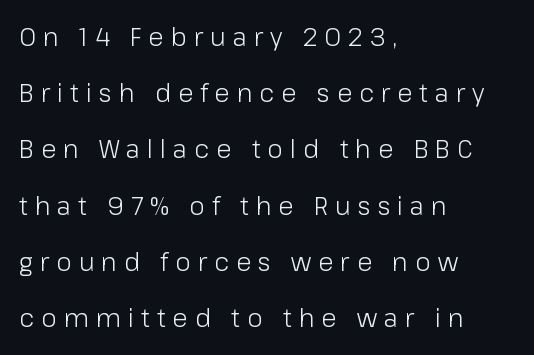
{"italic": "no", "bold": "no", "underline": "no", "align": "left", "line_spacing": "loose", "line_spacing_ratio": 2.25, "letter_spacing": "wide", "letter_spacing_em": 0.28, "glyph_px": 25}
